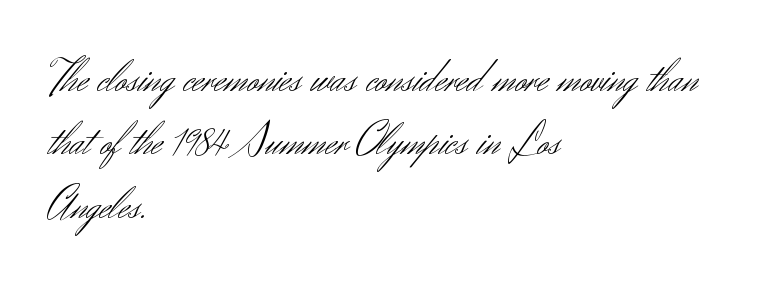
The image shows 46 px light sans-serif type; set left-aligned, normal line spacing (1.38x), normal letter spacing, not underlined; medium stroke contrast and a small x-height.
